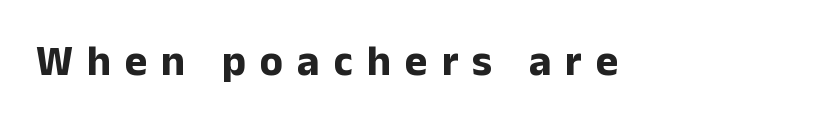
Q: Is the text bold? A: Yes.
Q: Is the text italic (slanted)? A: No, it is upright.
Q: Is the typeface a serif or a sans-serif typeface? A: Sans-serif.
Q: Is the text underlined? A: No.
Q: Is the spacing between letters normal or unusually wide? A: Unusually wide.
Q: Width (condensed, normal, or wide)? A: Normal.
Q: Stroke contrast? A: Low.
Q: x-height? A: Medium.
Q: Monospaced? A: No.
